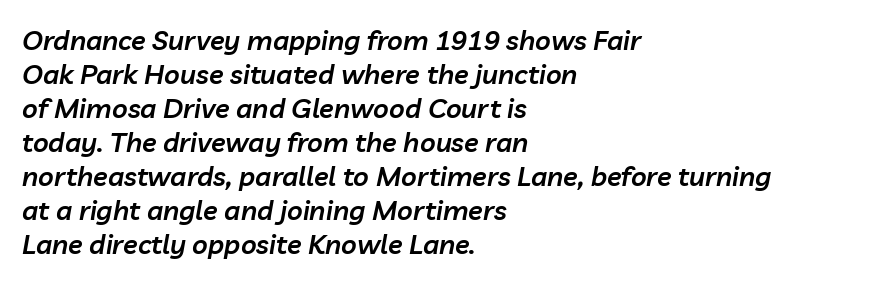
The image shows 27 px text type, italic (leaning right); set left-aligned, normal line spacing (1.26x), normal letter spacing, not underlined.
